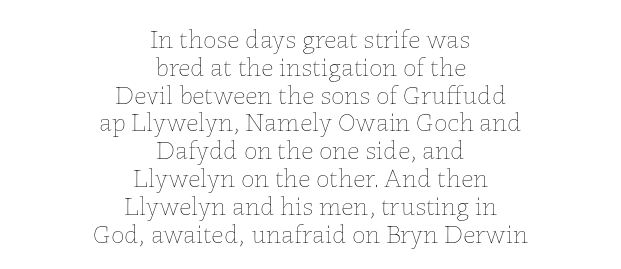
The image shows 27 px text type, upright; set centered, tight line spacing (1.03x), normal letter spacing, not underlined.
